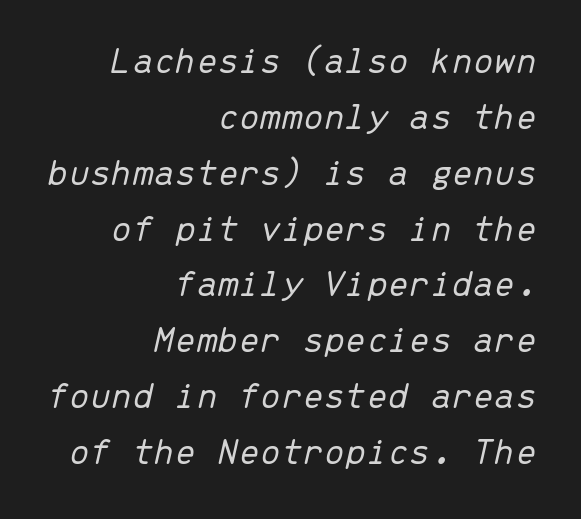
The image shows 38 px light type, italic (leaning right), monospaced; set right-aligned, normal line spacing (1.47x), normal letter spacing, not underlined; low stroke contrast and a medium x-height.
